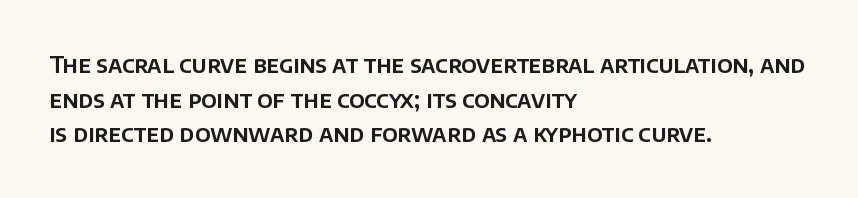
{"italic": "no", "underline": "no", "align": "left", "line_spacing": "normal", "line_spacing_ratio": 1.51, "letter_spacing": "normal", "letter_spacing_em": 0.0, "glyph_px": 23}
